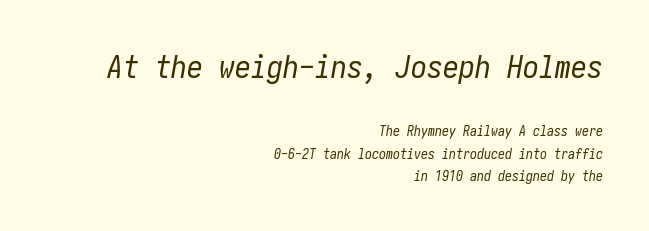
Q: Is the text bold? A: No.
Q: Is the text italic (slanted)? A: Yes, it leans right by about 10 degrees.
Q: Is the text underlined? A: No.
Q: How is the paragraph aligned? A: Right-aligned.
Q: Is the spacing between letters normal or unusually wide? A: Normal.
Q: Is the spacing between lines tight, normal or loose? A: Normal.
Q: Which block of text is set in a larger size, the first (top) or the second (bottom)? A: The first (top) one.
Q: Width (condensed, normal, or wide)? A: Condensed.
Q: Stroke contrast? A: Low.
Q: x-height? A: Medium.
